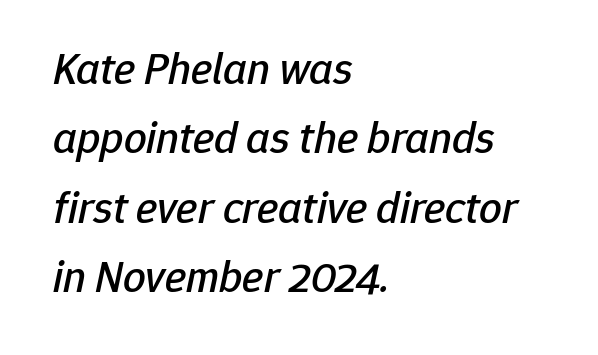
{"italic": "yes", "lean": "right", "slant_degrees": 12, "width": "normal", "stroke_contrast": "low", "x_height": "medium", "monospaced": "no", "underline": "no", "align": "left", "line_spacing": "normal", "line_spacing_ratio": 1.54, "letter_spacing": "normal", "letter_spacing_em": 0.0, "glyph_px": 45}
